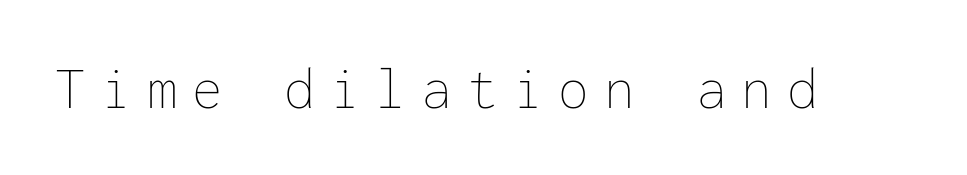
Q: Is the text bold? A: No.
Q: Is the text italic (slanted)? A: No, it is upright.
Q: Is the text underlined? A: No.
Q: Is the spacing between letters normal or unusually wide? A: Unusually wide.
Q: Width (condensed, normal, or wide)? A: Normal.
Q: Stroke contrast? A: Low.
Q: x-height? A: Medium.
Q: Monospaced? A: Yes.
